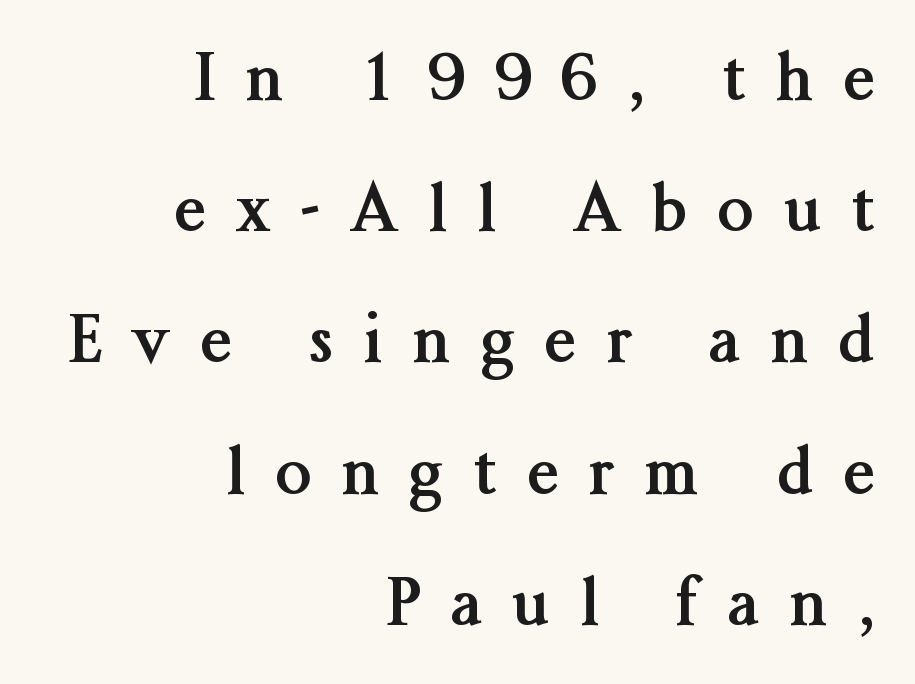
The image shows 64 px semibold serif type, upright; set right-aligned, loose line spacing (2.05x), unusually wide letter spacing (+0.48 em), not underlined; medium stroke contrast and a medium x-height.
